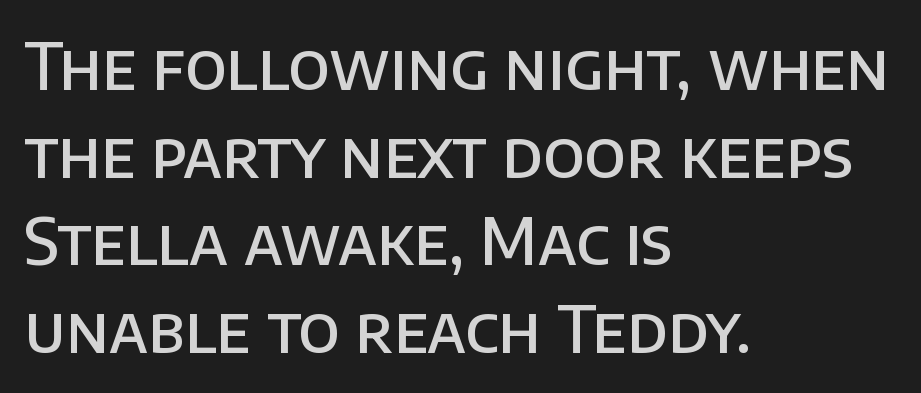
The image shows 64 px semibold sans-serif type, upright; set left-aligned, normal line spacing (1.37x), normal letter spacing, not underlined; low stroke contrast and a large x-height.
